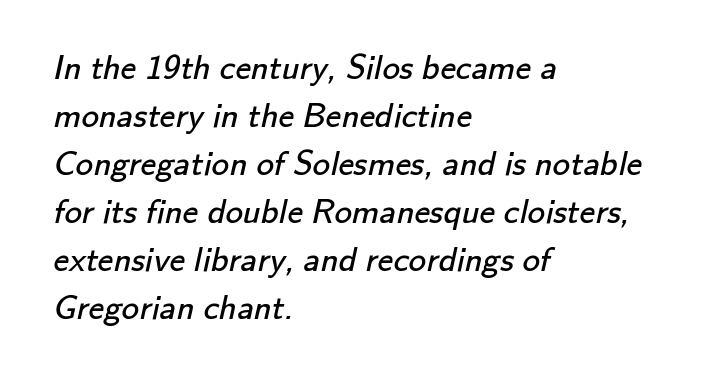
{"serif": "no", "bold": "no", "weight": "regular", "width": "normal", "stroke_contrast": "low", "x_height": "small", "monospaced": "no", "underline": "no", "align": "left", "line_spacing": "normal", "line_spacing_ratio": 1.37, "letter_spacing": "normal", "letter_spacing_em": 0.0, "glyph_px": 35}
